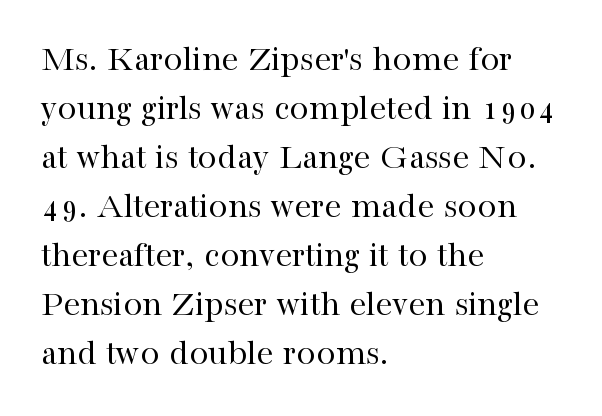
{"serif": "yes", "italic": "no", "bold": "no", "weight": "regular", "width": "normal", "stroke_contrast": "high", "x_height": "medium", "monospaced": "no", "underline": "no", "align": "left", "line_spacing": "normal", "line_spacing_ratio": 1.29, "letter_spacing": "normal", "letter_spacing_em": 0.0, "glyph_px": 38}
